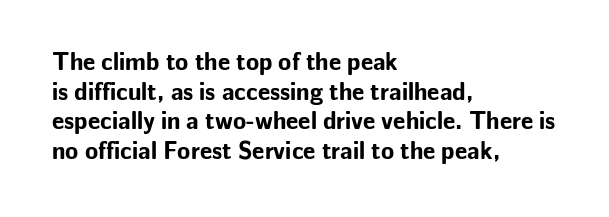
The image shows 24 px bold type, upright; set left-aligned, line spacing 1.23x, normal letter spacing, not underlined.
